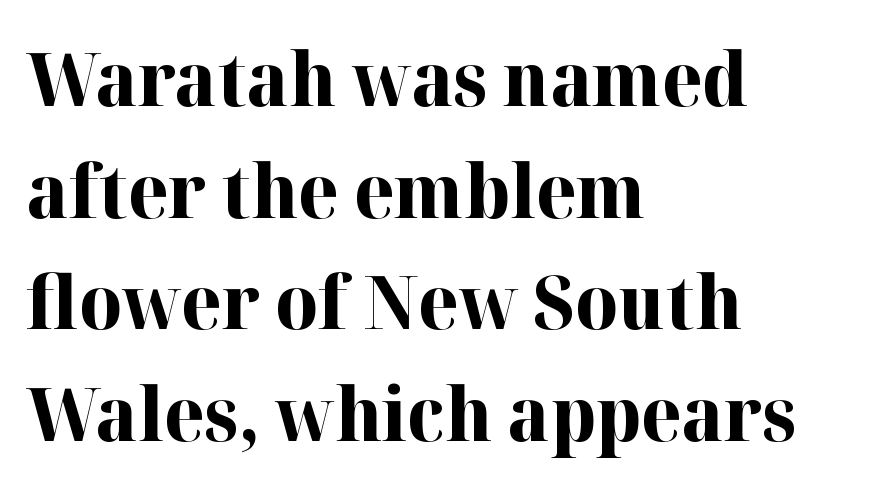
Q: Is the text bold? A: Yes.
Q: Is the text italic (slanted)? A: No, it is upright.
Q: Is the typeface a serif or a sans-serif typeface? A: Serif.
Q: Is the text underlined? A: No.
Q: How is the paragraph aligned? A: Left-aligned.
Q: Is the spacing between letters normal or unusually wide? A: Normal.
Q: Is the spacing between lines tight, normal or loose? A: Normal.
Q: Width (condensed, normal, or wide)? A: Normal.
Q: Stroke contrast? A: High.
Q: x-height? A: Medium.
Q: Monospaced? A: No.
